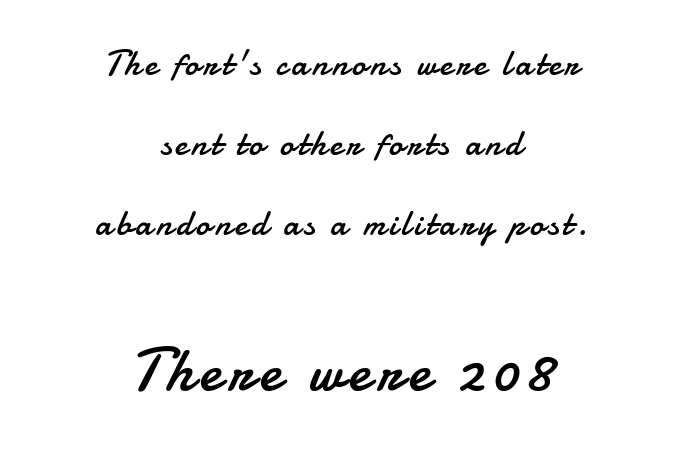
Q: Is the text bold? A: No.
Q: Is the text italic (slanted)? A: Yes.
Q: Is the typeface a serif or a sans-serif typeface? A: Sans-serif.
Q: Is the text underlined? A: No.
Q: How is the paragraph aligned? A: Centered.
Q: Is the spacing between lines tight, normal or loose? A: Loose.
Q: Which block of text is set in a larger size, the first (top) or the second (bottom)? A: The second (bottom) one.
Q: Width (condensed, normal, or wide)? A: Normal.
Q: Stroke contrast? A: Low.
Q: x-height? A: Small.
Q: Monospaced? A: No.
